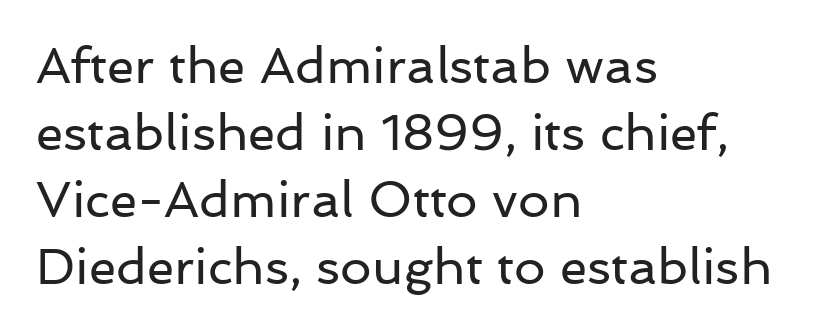
Layout note: lines flush left. The typeface has the unassuming heft of standard copy or less. The letters advance in unequal steps, a hallmark of proportional type. This rendering features lettering with no underline. What kind of face is this? One without serifs — a sans. No italicization has been applied; the sample stays upright.
